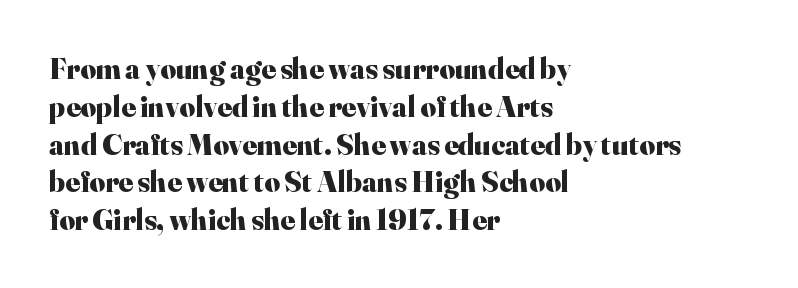
{"serif": "yes", "italic": "no", "bold": "yes", "weight": "heavy", "width": "normal", "stroke_contrast": "high", "x_height": "small", "monospaced": "no", "underline": "no", "align": "left", "line_spacing": "normal", "line_spacing_ratio": 1.26, "letter_spacing": "normal", "letter_spacing_em": 0.0, "glyph_px": 30}
